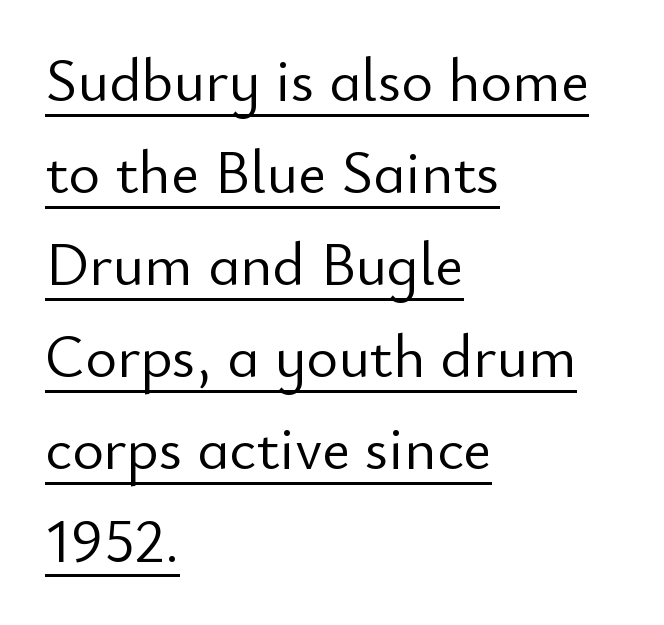
The image shows 61 px light sans-serif type, upright; set left-aligned, normal line spacing (1.51x), normal letter spacing, underlined; low stroke contrast and a small x-height.
